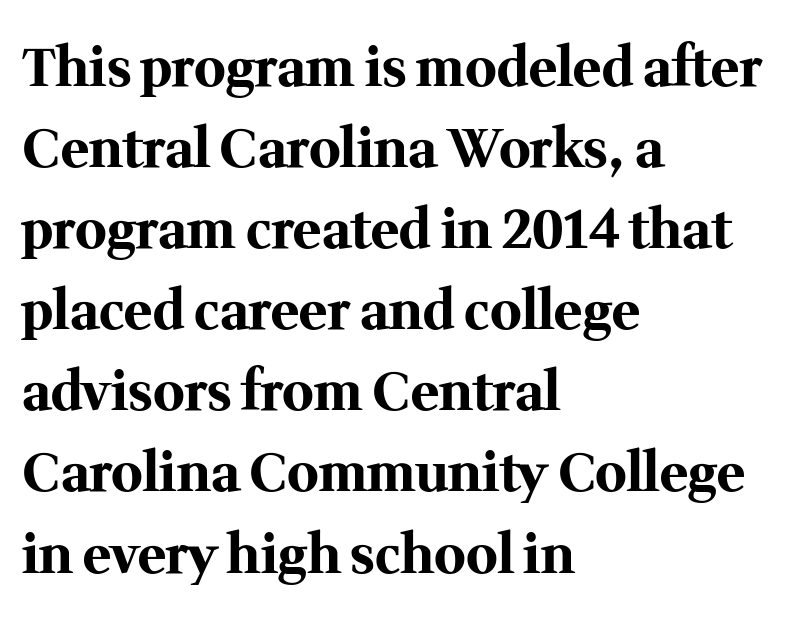
Observe the ordinary spacing: letters are neighbours, not strangers. Varying glyph widths throughout — classic text-font behaviour. Reading down the block, your eye returns to a fixed left position each line. Descenders are the only things crossing below the line.
